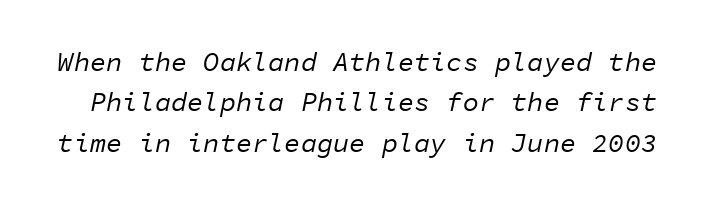
Decoration check: the copy has no underline. What's the leading like? Ordinary, nothing unusual. The rendering keeps characters at their native spacing. Compared with ordinary roman type, these characters are visibly tilted. The cut favours lightness, reaching ordinary text weight at its darkest.
